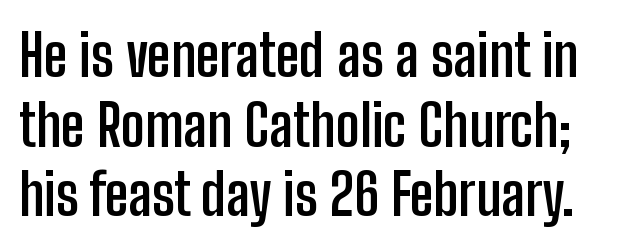
Q: Is the text bold? A: Yes.
Q: Is the text italic (slanted)? A: No, it is upright.
Q: Is the typeface a serif or a sans-serif typeface? A: Sans-serif.
Q: Is the text underlined? A: No.
Q: Is the spacing between letters normal or unusually wide? A: Normal.
Q: Width (condensed, normal, or wide)? A: Condensed.
Q: Stroke contrast? A: Low.
Q: x-height? A: Medium.
Q: Monospaced? A: No.
